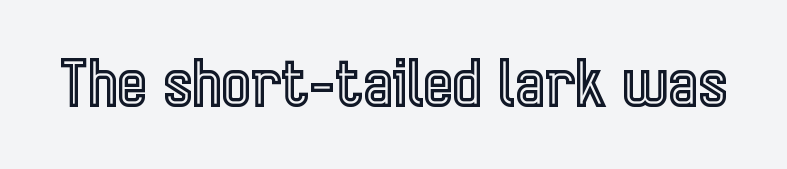
A typesetter would call this proportional, since set widths differ per character. Posture: straight, roman, zero tilt. This sample uses plain, unmodified letter spacing. Letters rest on an invisible, unmarked baseline.
